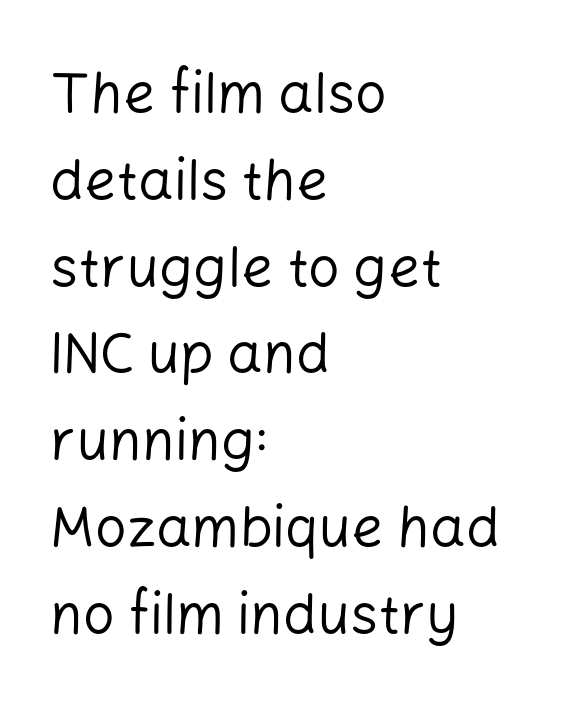
Q: Is the text bold? A: No.
Q: Is the text italic (slanted)? A: No, it is upright.
Q: Is the typeface a serif or a sans-serif typeface? A: Sans-serif.
Q: Is the text underlined? A: No.
Q: How is the paragraph aligned? A: Left-aligned.
Q: Is the spacing between letters normal or unusually wide? A: Normal.
Q: Is the spacing between lines tight, normal or loose? A: Normal.
Q: Width (condensed, normal, or wide)? A: Normal.
Q: Stroke contrast? A: Low.
Q: x-height? A: Medium.
Q: Monospaced? A: No.
